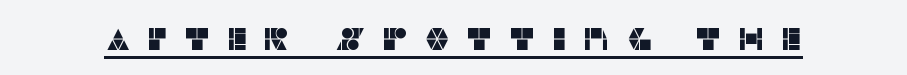
{"serif": "no", "italic": "no", "width": "normal", "stroke_contrast": "low", "x_height": "large", "monospaced": "no", "underline": "yes", "letter_spacing": "wide", "letter_spacing_em": 0.49, "glyph_px": 32}
